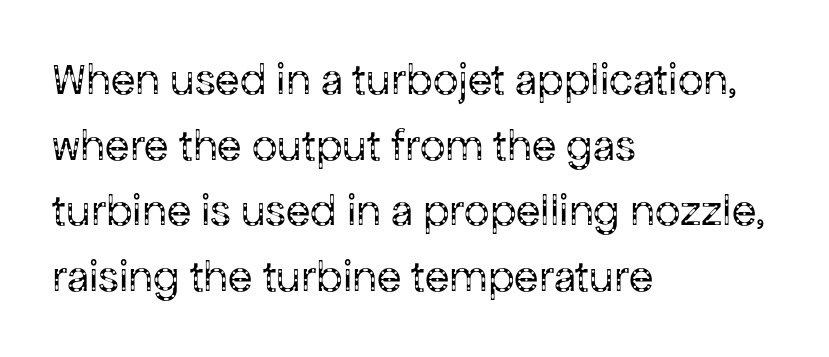
The image shows 45 px regular-weight sans-serif type, upright; set left-aligned, normal line spacing (1.46x), normal letter spacing, not underlined; low stroke contrast and a medium x-height.
